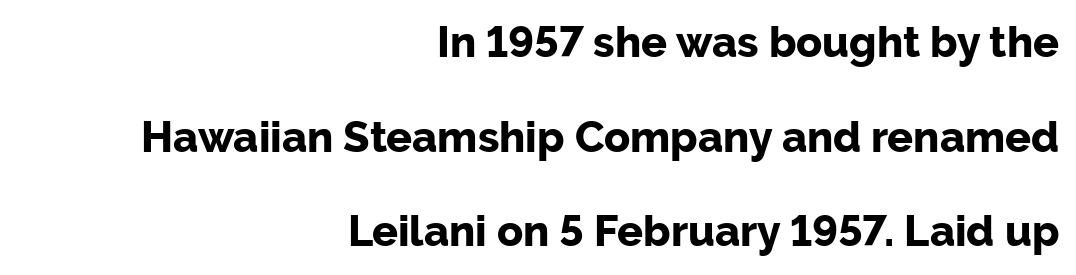
Q: Is the text bold? A: Yes.
Q: Is the text italic (slanted)? A: No, it is upright.
Q: Is the typeface a serif or a sans-serif typeface? A: Sans-serif.
Q: Is the text underlined? A: No.
Q: How is the paragraph aligned? A: Right-aligned.
Q: Is the spacing between letters normal or unusually wide? A: Normal.
Q: Is the spacing between lines tight, normal or loose? A: Loose.
Q: Width (condensed, normal, or wide)? A: Normal.
Q: Stroke contrast? A: Low.
Q: x-height? A: Medium.
Q: Monospaced? A: No.
